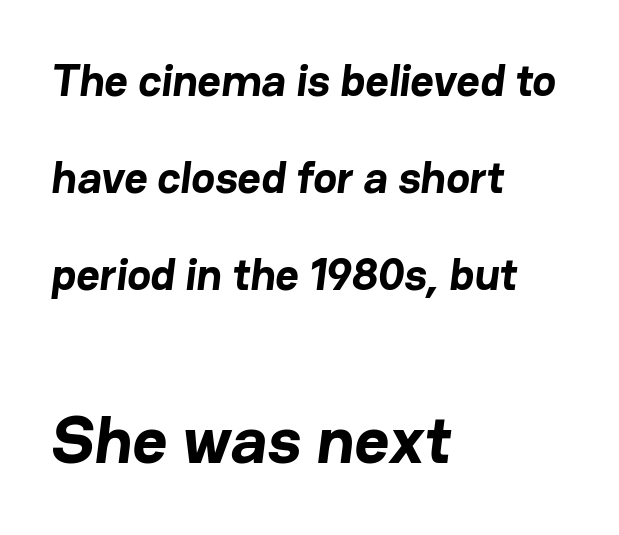
The image shows 67 px bold sans-serif type; set left-aligned, loose line spacing (2.16x), normal letter spacing, not underlined; the second (bottom) block is 1.49x larger; low stroke contrast and a medium x-height.
